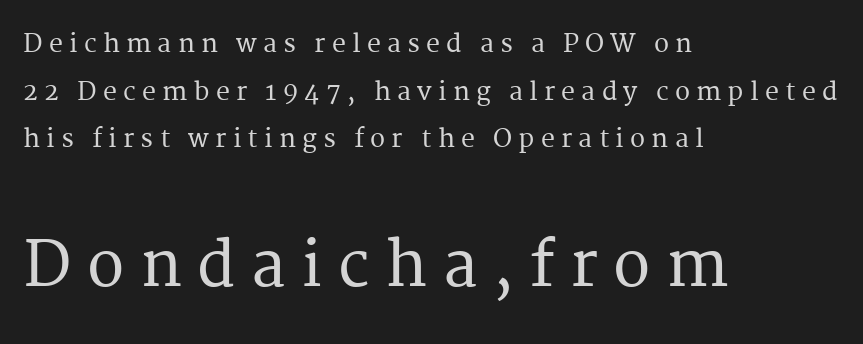
The passage shown is typeset with a serif family. These lines are rendered in a variable-pitch font. When letters stand straight like this, we call the style roman or upright. Two sizes are in play, and the larger belongs to the second block. Just letters on the line, the space beneath them empty.
